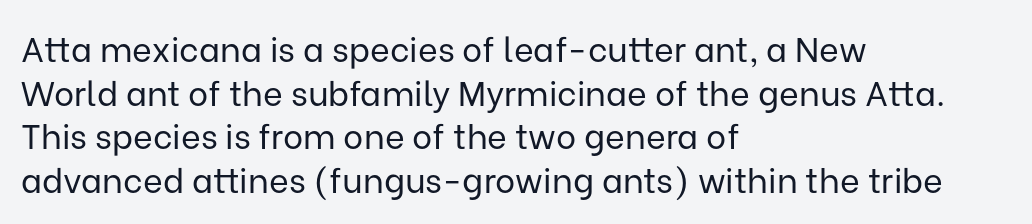
The image shows 34 px regular-weight sans-serif type, upright; set left-aligned, normal line spacing (1.28x), normal letter spacing, not underlined; low stroke contrast and a medium x-height.
